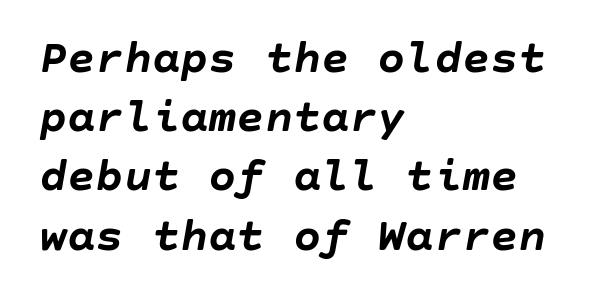
Q: Is the text bold? A: Yes.
Q: Is the text italic (slanted)? A: Yes, it leans right by about 10 degrees.
Q: Is the text underlined? A: No.
Q: How is the paragraph aligned? A: Left-aligned.
Q: Is the spacing between letters normal or unusually wide? A: Normal.
Q: Is the spacing between lines tight, normal or loose? A: Normal.
Q: Width (condensed, normal, or wide)? A: Normal.
Q: Stroke contrast? A: Low.
Q: x-height? A: Large.
